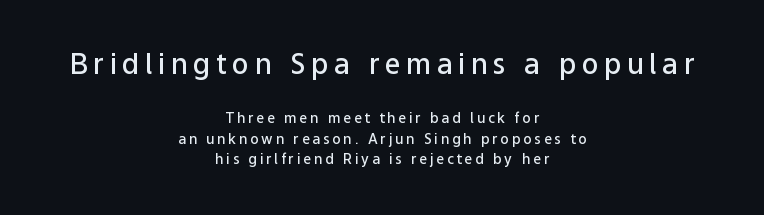
The leading is moderate, giving the passage an even texture. Proportional: the letters do not fall into vertical columns. The typography opts for an upright posture over an oblique one. Both edges are ragged and mirror each other, which tells us the setting is centered. The upper block of text is set noticeably larger than the block beneath it. Look at the stroke-to-counter ratio: somewhat heavy, a semibold.
